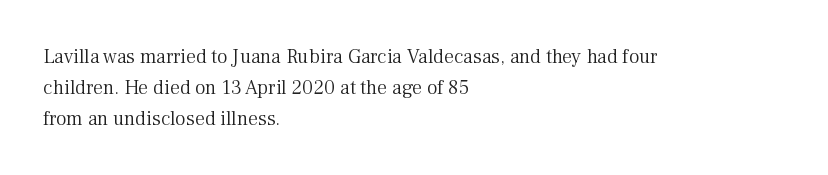
Q: Is the text bold? A: No.
Q: Is the text italic (slanted)? A: No, it is upright.
Q: Is the text underlined? A: No.
Q: How is the paragraph aligned? A: Left-aligned.
Q: Is the spacing between letters normal or unusually wide? A: Normal.
Q: Is the spacing between lines tight, normal or loose? A: Normal.
